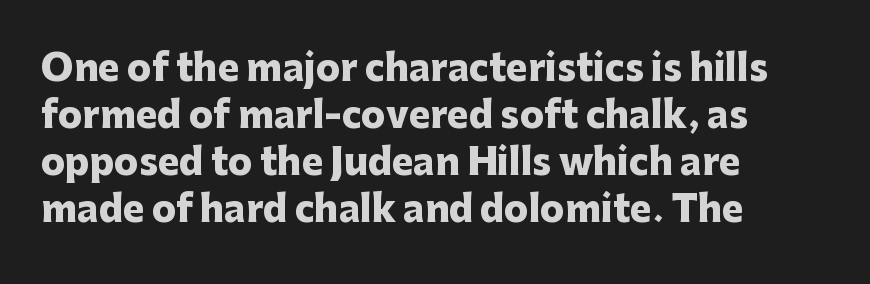
If you drew a line through each stem, it would be perfectly vertical. Chunky letters — that's bold for sure. One glance says typical: line gaps are just what's usual. All the whitespace from short lines collects on the right. Note the varied advance widths — an 'i' is clearly narrower than an 'm'. Default kerning and tracking; the words read as compact shapes.
